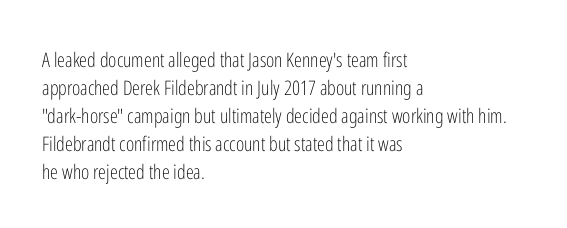
The image shows 20 px text type, upright; set left-aligned, normal line spacing (1.4x), normal letter spacing, not underlined.
